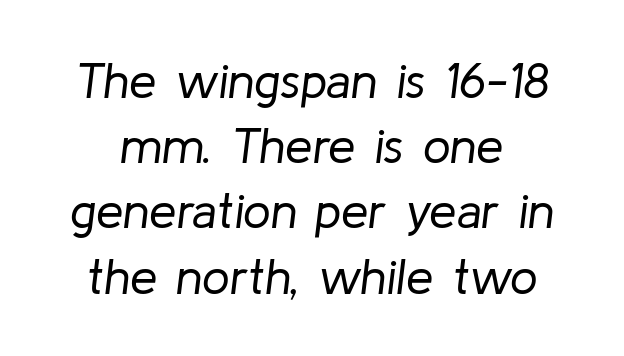
{"italic": "yes", "lean": "right", "slant_degrees": 8, "bold": "no", "weight": "regular", "width": "normal", "stroke_contrast": "low", "x_height": "medium", "monospaced": "no", "underline": "no", "line_spacing": "normal", "line_spacing_ratio": 1.33, "letter_spacing": "normal", "letter_spacing_em": 0.0, "glyph_px": 49}
